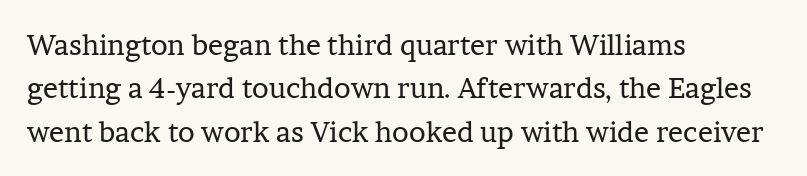
{"serif": "yes", "italic": "no", "bold": "no", "weight": "regular", "width": "normal", "stroke_contrast": "low", "x_height": "medium", "monospaced": "no", "underline": "no", "align": "left", "line_spacing": "normal", "line_spacing_ratio": 1.55, "letter_spacing": "normal", "letter_spacing_em": 0.0, "glyph_px": 28}
